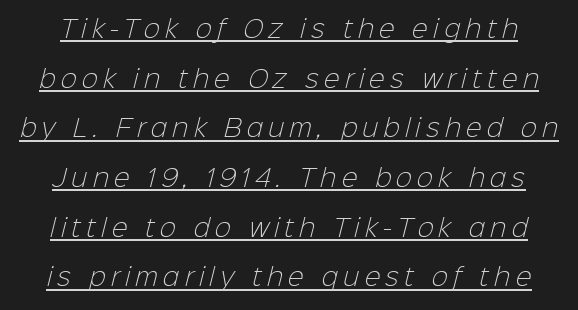
Q: Is the text bold? A: No.
Q: Is the text underlined? A: Yes.
Q: Is the spacing between letters normal or unusually wide? A: Unusually wide.
Q: Is the spacing between lines tight, normal or loose? A: Loose.
